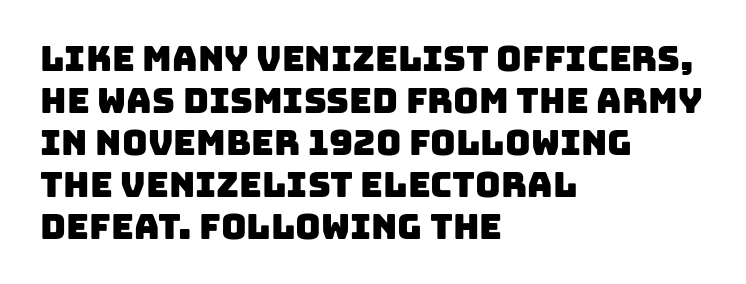
Q: Is the typeface a serif or a sans-serif typeface? A: Sans-serif.
Q: Is the text underlined? A: No.
Q: How is the paragraph aligned? A: Left-aligned.
Q: Is the spacing between letters normal or unusually wide? A: Normal.
Q: Width (condensed, normal, or wide)? A: Normal.
Q: Stroke contrast? A: Low.
Q: x-height? A: Large.
Q: Monospaced? A: No.
